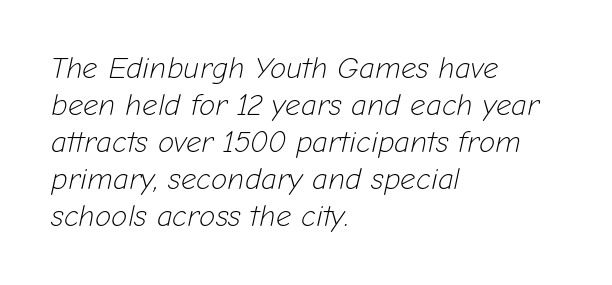
{"italic": "yes", "lean": "right", "slant_degrees": 12, "bold": "no", "weight": "light", "width": "normal", "stroke_contrast": "low", "x_height": "medium", "monospaced": "no", "underline": "no", "align": "left", "line_spacing_ratio": 1.23, "letter_spacing": "normal", "letter_spacing_em": 0.0, "glyph_px": 30}
